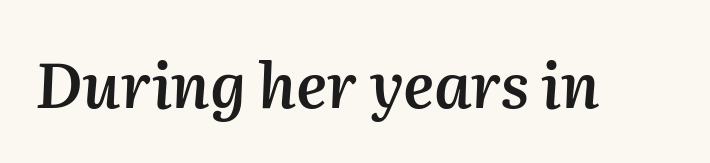
Q: Is the text bold? A: Semi-bold.
Q: Is the text italic (slanted)? A: Yes, it leans right by about 2 degrees.
Q: Is the text underlined? A: No.
Q: Is the spacing between letters normal or unusually wide? A: Normal.
Q: Width (condensed, normal, or wide)? A: Normal.
Q: Stroke contrast? A: Medium.
Q: x-height? A: Medium.
Q: Monospaced? A: No.
